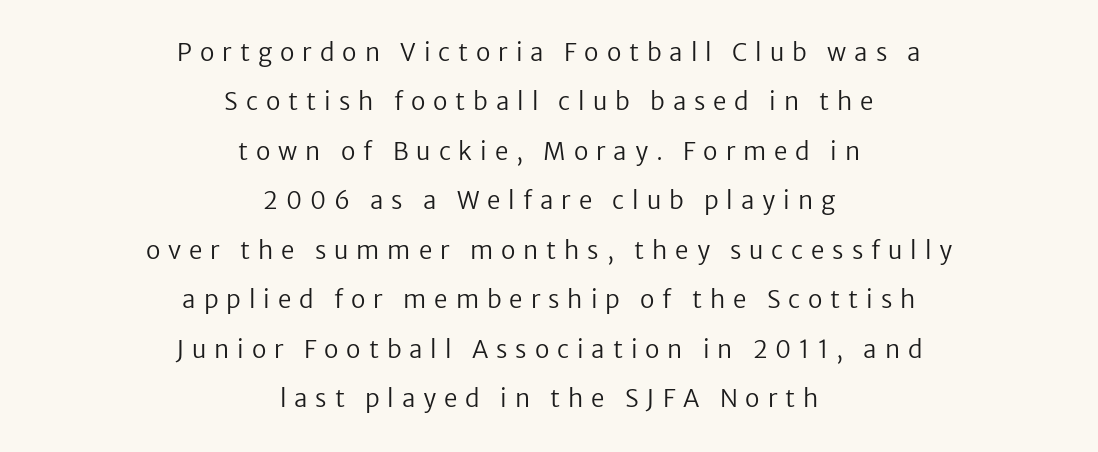
Each stroke keeps to a modest, everyday thickness or less. Letters rest on an invisible, unmarked baseline. You could fit nearly another row in the gap between these rows. Each word looks stretched out because of the extra space between its letters. You can tell it's not italic because the verticals are truly vertical.
